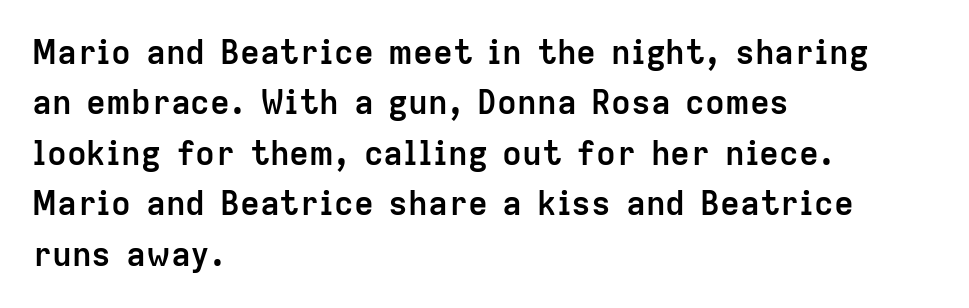
Q: Is the text bold? A: Yes.
Q: Is the text italic (slanted)? A: No, it is upright.
Q: Is the typeface a serif or a sans-serif typeface? A: Sans-serif.
Q: Is the text underlined? A: No.
Q: How is the paragraph aligned? A: Left-aligned.
Q: Is the spacing between letters normal or unusually wide? A: Normal.
Q: Is the spacing between lines tight, normal or loose? A: Normal.
Q: Width (condensed, normal, or wide)? A: Normal.
Q: Stroke contrast? A: Low.
Q: x-height? A: Medium.
Q: Monospaced? A: No.
